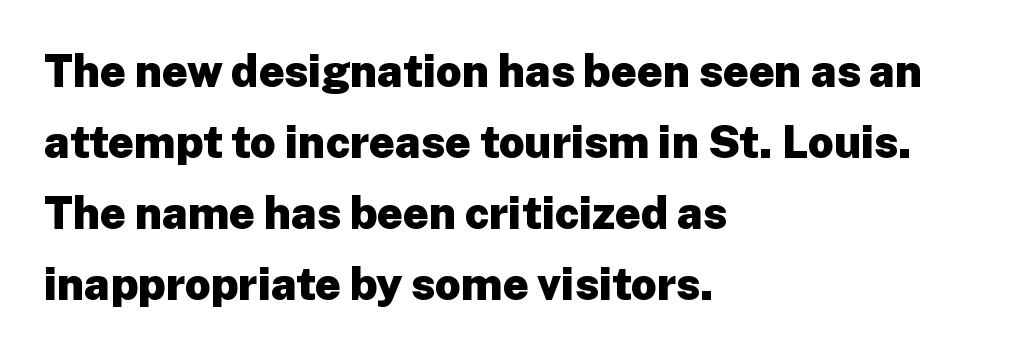
Each row of text sits above clean, open space. A full-strength bold gives these letters their thick strokes. Compared with typical body copy, the letter spacing here is the same. The line-height multiplier appears to be the usual default. Unlike italic type, these characters show no tilt at all. The font family rendered here belongs to the sans-serif group.
